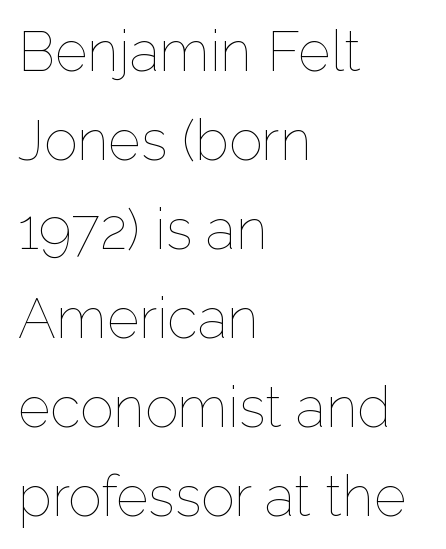
{"italic": "no", "bold": "no", "weight": "thin", "width": "normal", "stroke_contrast": "low", "x_height": "medium", "monospaced": "no", "underline": "no", "align": "left", "line_spacing": "normal", "line_spacing_ratio": 1.59, "letter_spacing": "normal", "letter_spacing_em": 0.0, "glyph_px": 56}
